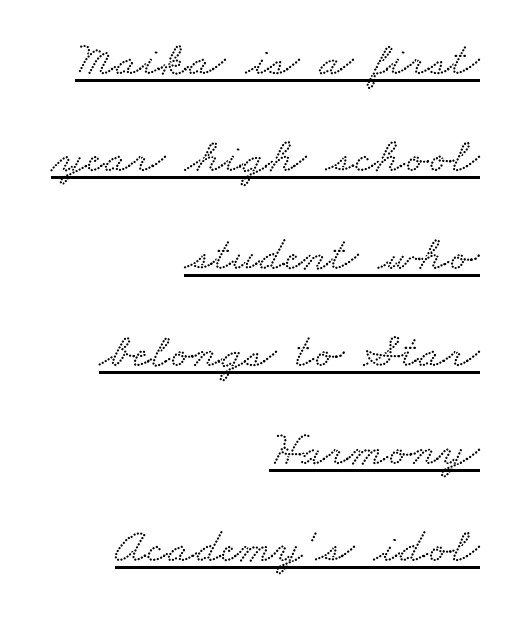
Q: Is the typeface a serif or a sans-serif typeface? A: Serif.
Q: Is the text underlined? A: Yes.
Q: How is the paragraph aligned? A: Right-aligned.
Q: Is the spacing between letters normal or unusually wide? A: Normal.
Q: Is the spacing between lines tight, normal or loose? A: Loose.
Q: Width (condensed, normal, or wide)? A: Wide.
Q: Stroke contrast? A: Low.
Q: x-height? A: Small.
Q: Monospaced? A: No.
